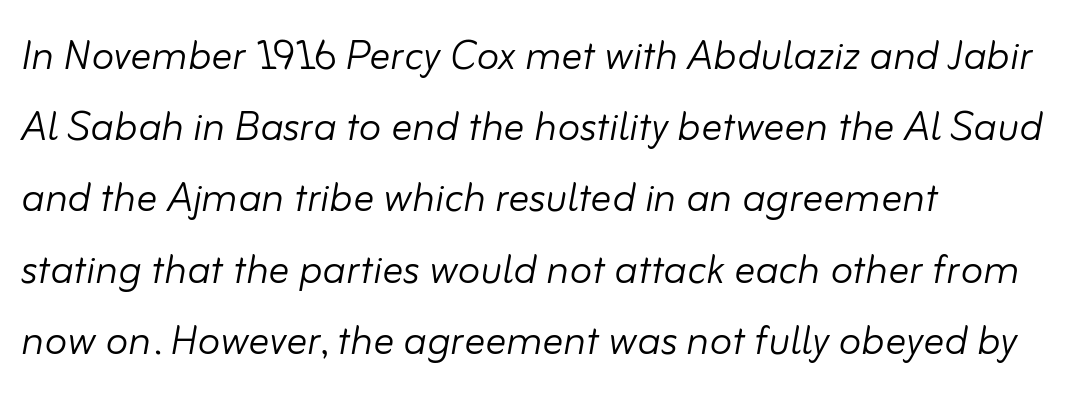
Q: Is the text bold? A: No.
Q: Is the text italic (slanted)? A: Yes, it leans right by about 10 degrees.
Q: Is the text underlined? A: No.
Q: How is the paragraph aligned? A: Left-aligned.
Q: Is the spacing between letters normal or unusually wide? A: Normal.
Q: Is the spacing between lines tight, normal or loose? A: Normal.
Q: Width (condensed, normal, or wide)? A: Normal.
Q: Stroke contrast? A: Low.
Q: x-height? A: Small.
Q: Monospaced? A: No.
